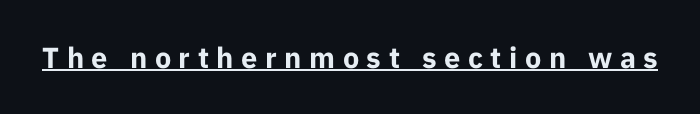
The passage shown is emphatically bold. The face used here is proportionally spaced, like ordinary book or web type. How are the letters spaced? Widely, with obvious added tracking. Notice how a bar underscores the lettering throughout. The designer went with a sans here, leaving each stem footless. The letters stand straight up with perfectly vertical stems.
